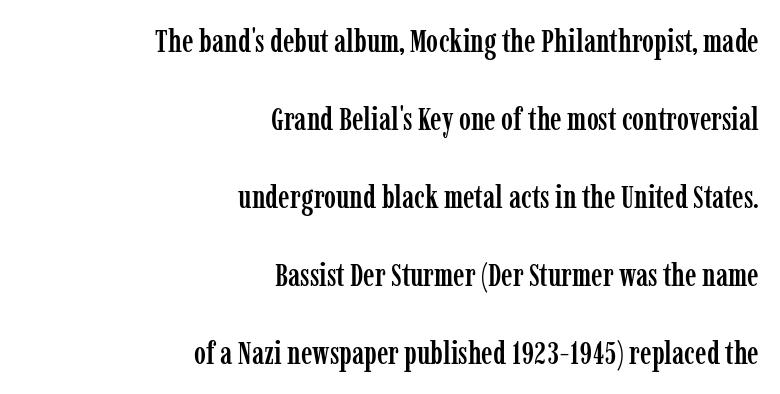
The image shows 32 px condensed serif type, upright; set right-aligned, loose line spacing (2.44x), normal letter spacing, not underlined; low stroke contrast and a medium x-height.
